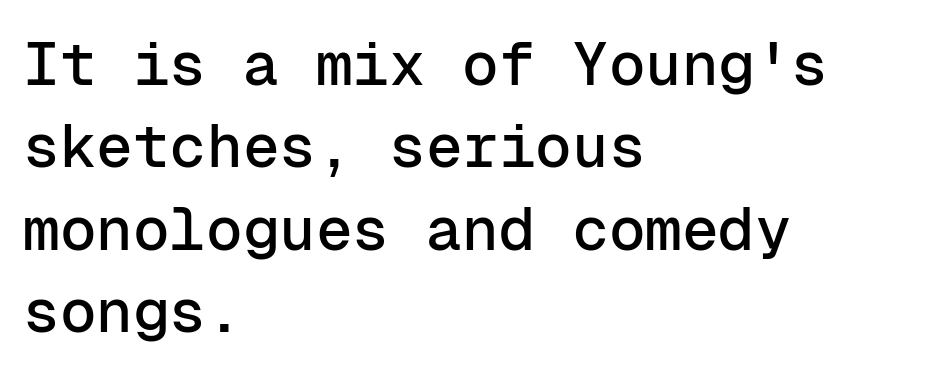
Q: Is the text italic (slanted)? A: No, it is upright.
Q: Is the typeface a serif or a sans-serif typeface? A: Sans-serif.
Q: Is the text underlined? A: No.
Q: How is the paragraph aligned? A: Left-aligned.
Q: Is the spacing between letters normal or unusually wide? A: Normal.
Q: Is the spacing between lines tight, normal or loose? A: Normal.
Q: Width (condensed, normal, or wide)? A: Normal.
Q: Stroke contrast? A: Low.
Q: x-height? A: Medium.
Q: Monospaced? A: Yes.
